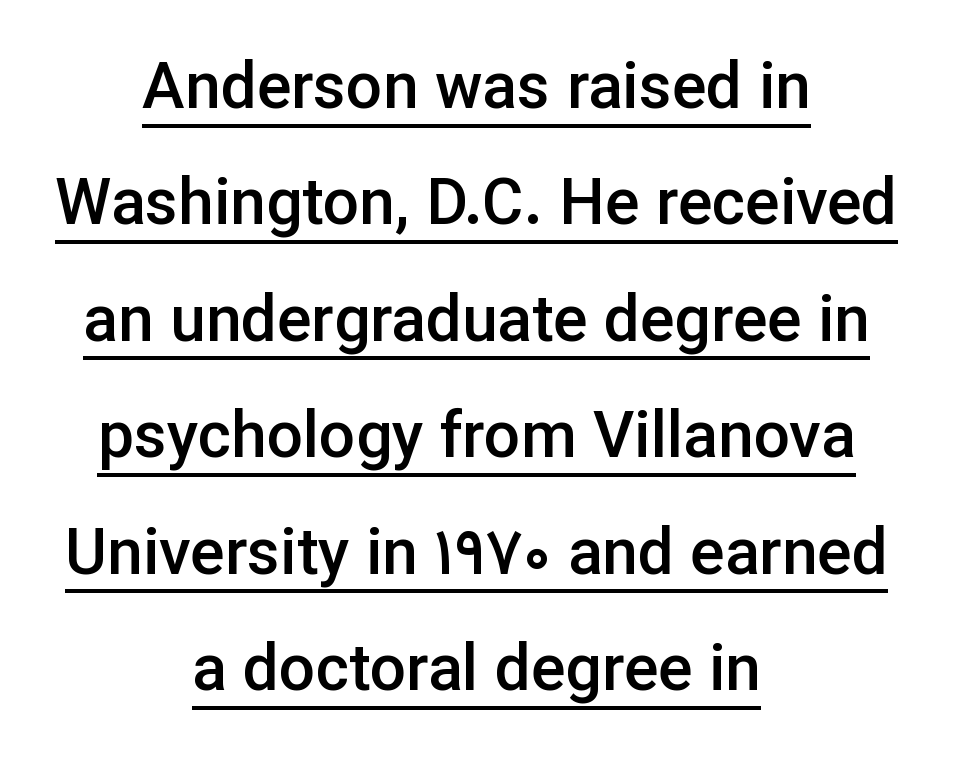
The image shows 64 px semibold sans-serif type, upright; set centered, line spacing 1.82x, normal letter spacing, underlined; low stroke contrast and a medium x-height.
